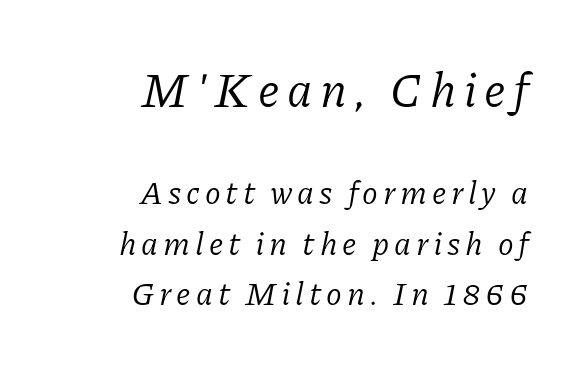
The image shows 48 px regular-weight serif type, italic (leaning right); set right-aligned, normal line spacing (1.59x), not underlined; the first (top) block is 1.5x larger; low stroke contrast and a medium x-height.
